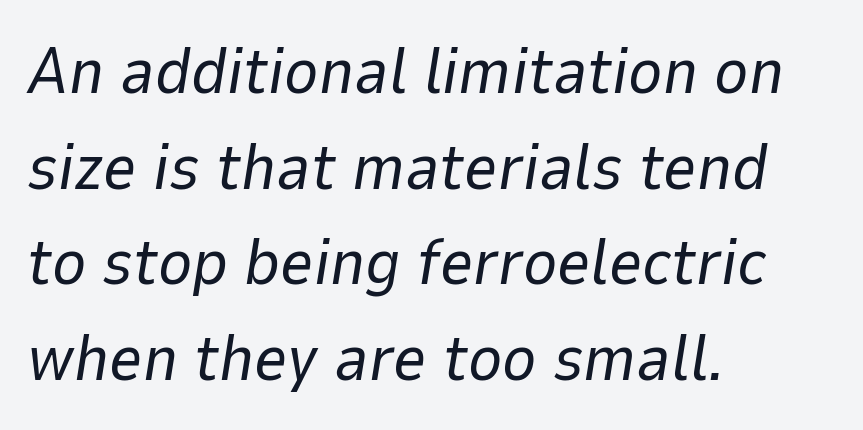
The letters advance in unequal steps, a hallmark of proportional type. In terms of letterspacing, this is plain default setting. Does the copy run flush right? No — it runs flush left. Stroke mass is kept to a normal reading level or below. Is there much room between lines? A standard amount, neither cramped nor airy.
